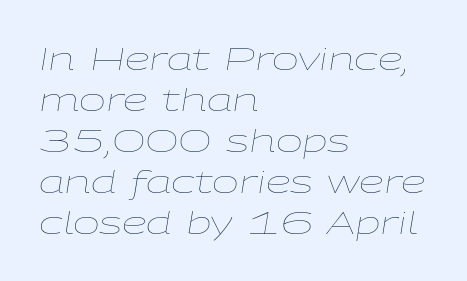
{"italic": "yes", "lean": "right", "slant_degrees": 9, "bold": "no", "weight": "thin", "width": "wide", "stroke_contrast": "low", "x_height": "medium", "monospaced": "no", "underline": "no", "align": "left", "line_spacing": "normal", "line_spacing_ratio": 1.28, "letter_spacing": "normal", "letter_spacing_em": 0.0, "glyph_px": 32}
